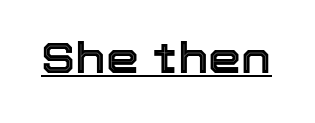
Q: Is the text italic (slanted)? A: No, it is upright.
Q: Is the text underlined? A: Yes.
Q: Is the spacing between letters normal or unusually wide? A: Normal.
Q: Width (condensed, normal, or wide)? A: Normal.
Q: x-height? A: Medium.
Q: Monospaced? A: No.
